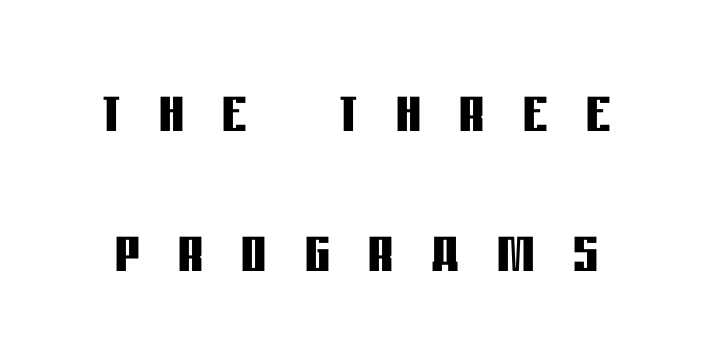
The image shows 78 px semibold, condensed sans-serif type, upright; set centered, line spacing 1.79x, unusually wide letter spacing (+0.49 em), not underlined; low stroke contrast and a large x-height.
